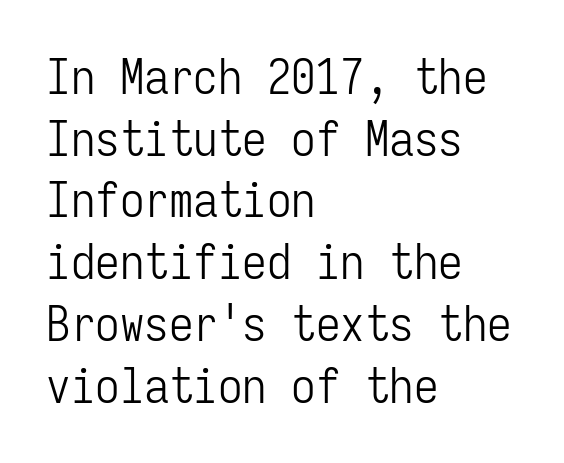
Q: Is the text bold? A: No.
Q: Is the text italic (slanted)? A: No, it is upright.
Q: Is the typeface a serif or a sans-serif typeface? A: Sans-serif.
Q: Is the text underlined? A: No.
Q: How is the paragraph aligned? A: Left-aligned.
Q: Is the spacing between letters normal or unusually wide? A: Normal.
Q: Is the spacing between lines tight, normal or loose? A: Normal.
Q: Width (condensed, normal, or wide)? A: Condensed.
Q: Stroke contrast? A: Low.
Q: x-height? A: Medium.
Q: Monospaced? A: Yes.
